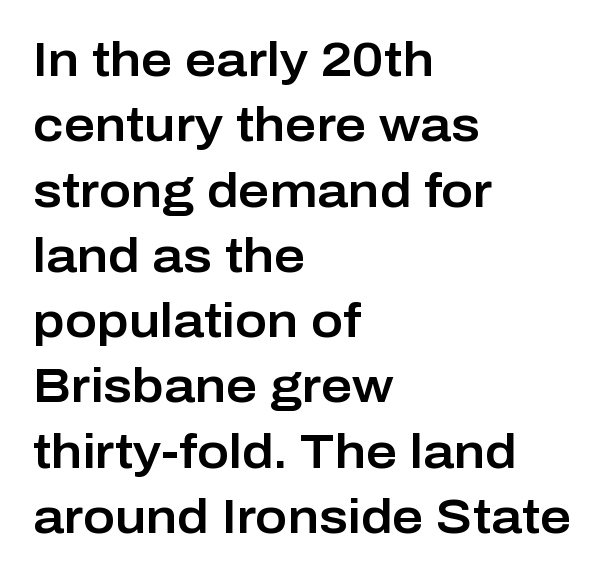
The image shows 48 px sans-serif type, upright; set left-aligned, normal line spacing (1.36x), normal letter spacing, not underlined; low stroke contrast and a medium x-height.
